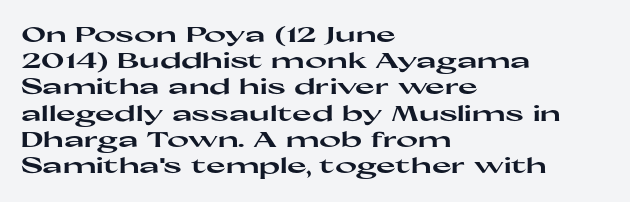
The image shows 21 px bold type, upright; set left-aligned, normal line spacing (1.25x), normal letter spacing, not underlined.
